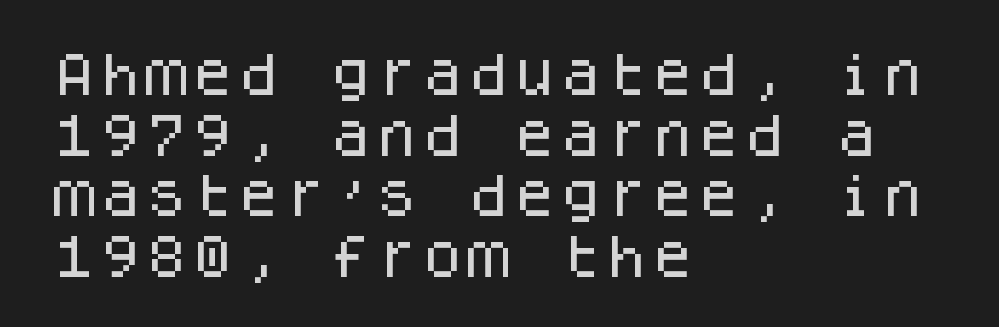
Where is the straight margin? On the left. A typesetter would call this monospace, since all characters share one set width. The letters carry no serifs — their stems end cleanly without finishing strokes. The line texture is even and compact thanks to regular tracking. Does the lettering tilt? It doesn't — this is upright.
